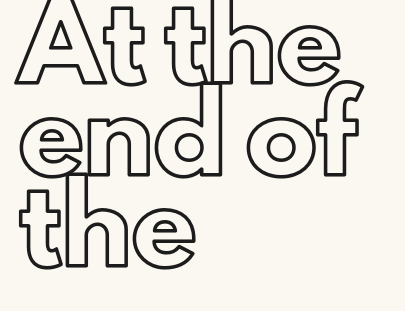
{"italic": "no", "width": "normal", "x_height": "small", "monospaced": "no", "underline": "no", "align": "left", "line_spacing": "normal", "line_spacing_ratio": 1.29, "letter_spacing": "normal", "letter_spacing_em": 0.0, "glyph_px": 71}
